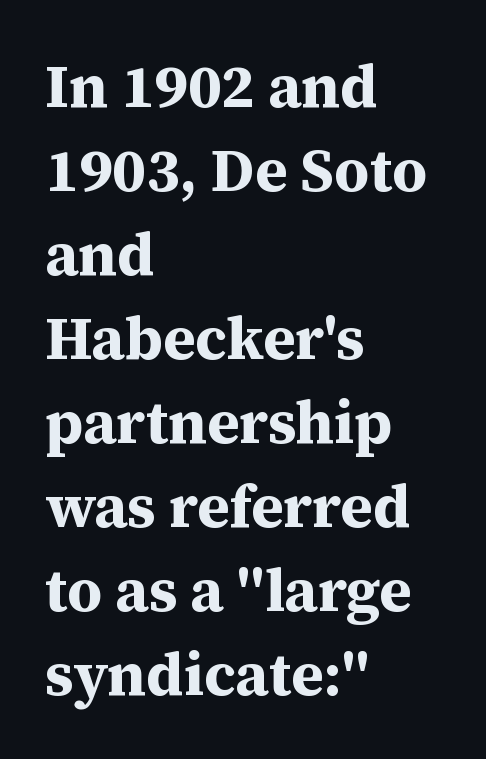
Q: Is the text bold? A: Yes.
Q: Is the text italic (slanted)? A: No, it is upright.
Q: Is the typeface a serif or a sans-serif typeface? A: Serif.
Q: Is the text underlined? A: No.
Q: How is the paragraph aligned? A: Left-aligned.
Q: Is the spacing between letters normal or unusually wide? A: Normal.
Q: Is the spacing between lines tight, normal or loose? A: Normal.
Q: Width (condensed, normal, or wide)? A: Normal.
Q: Stroke contrast? A: Medium.
Q: x-height? A: Medium.
Q: Monospaced? A: No.
